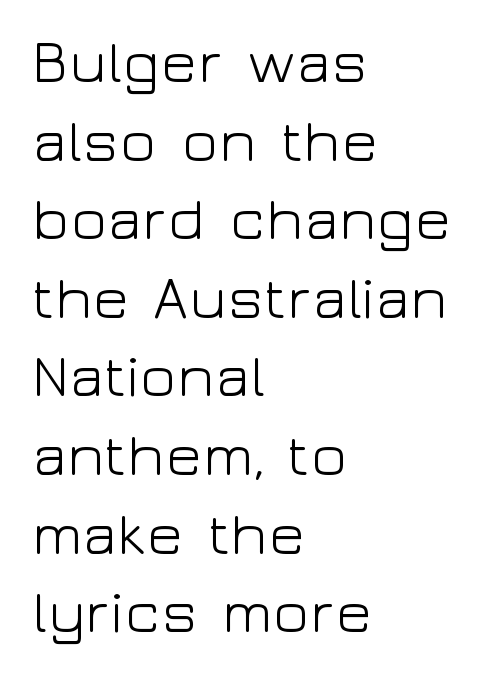
No word sits above an underline. Letters have the restrained weight of plain body copy at most. Does the copy run flush right? No — it runs flush left. The passage shown stacks its lines at a standard gap. Every stem runs plumb, perpendicular to the baseline. This sample has the flowing, uneven cadence of proportional lettering.
